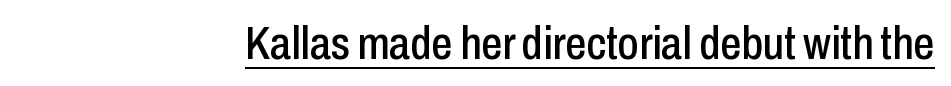
{"serif": "no", "italic": "no", "width": "condensed", "stroke_contrast": "low", "x_height": "medium", "monospaced": "no", "underline": "yes", "letter_spacing": "normal", "letter_spacing_em": 0.0, "glyph_px": 47}
